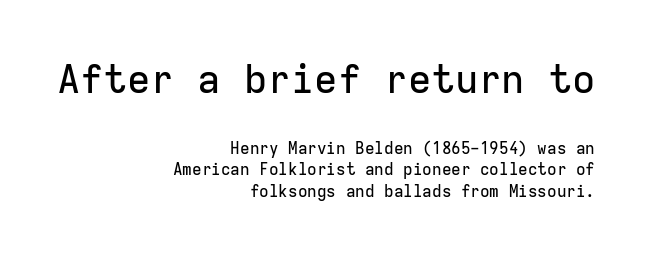
The image shows 39 px sans-serif type, upright, monospaced; set right-aligned, normal line spacing (1.33x), normal letter spacing, not underlined; the first (top) block is 2.44x larger; low stroke contrast and a medium x-height.
